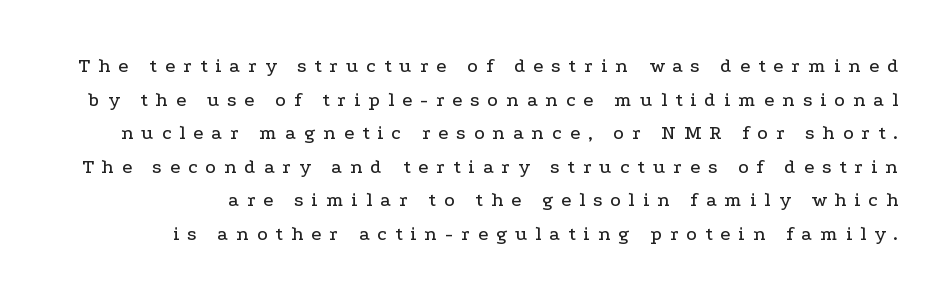
The image shows 20 px text type, upright; set normal line spacing (1.68x), unusually wide letter spacing (+0.4 em), not underlined.
